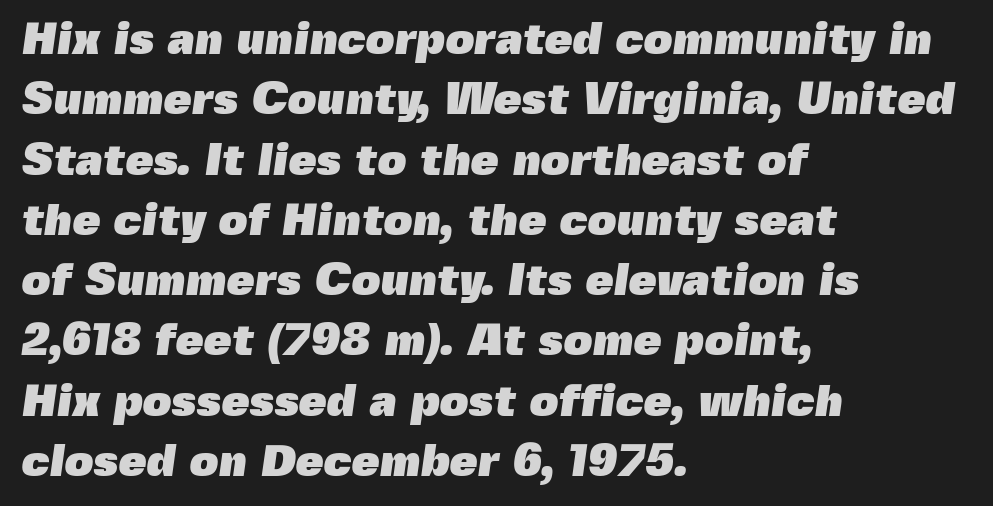
Reading down the block, your eye returns to a fixed left position each line. Here the designer chose a conventional face with non-uniform glyph widths. Nobody touched the tracking dial on this one. The face used here has the dense, thick strokes of a bold.
